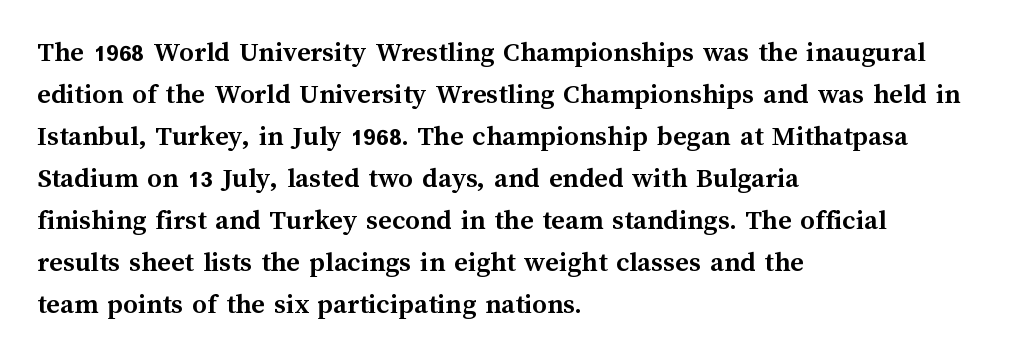
Think of a printed novel: that variable character pitch is what you see here. Nothing unusual about the tracking: characters are spaced as the font intends. On the weight axis this lands at bold, roughly 700. Baseline-to-baseline distance is the conventional proportion of letter height.
